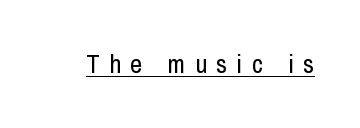
Glyph-to-glyph distance is far greater than everyday printed text. The rendering uses the underline text-decoration. Is this a heavy cut? Hardly; it is regular or lighter. Posture: upright roman.
